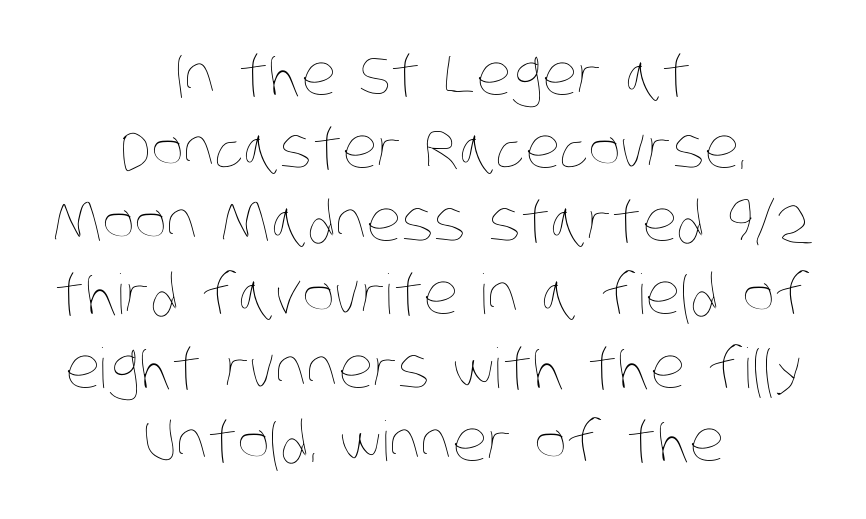
Q: Is the text bold? A: No.
Q: Is the text underlined? A: No.
Q: How is the paragraph aligned? A: Centered.
Q: Is the spacing between letters normal or unusually wide? A: Normal.
Q: Is the spacing between lines tight, normal or loose? A: Normal.
Q: Width (condensed, normal, or wide)? A: Condensed.
Q: Stroke contrast? A: Low.
Q: x-height? A: Large.
Q: Monospaced? A: No.
